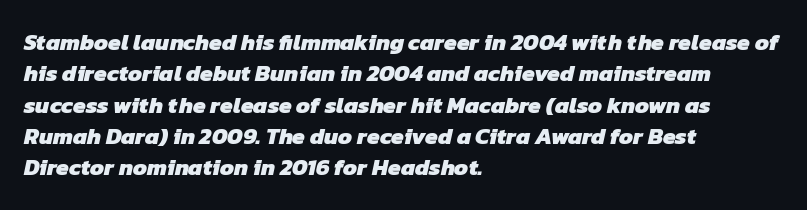
{"bold": "yes", "underline": "no", "align": "left", "line_spacing": "normal", "line_spacing_ratio": 1.36, "letter_spacing": "normal", "letter_spacing_em": 0.0, "glyph_px": 23}
